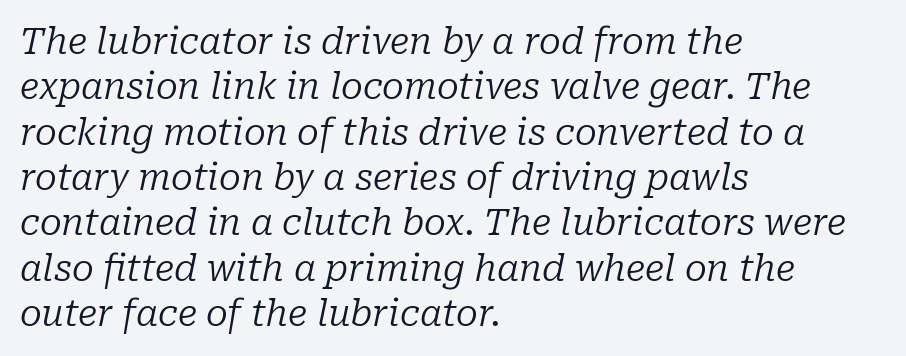
Q: Is the text bold? A: No.
Q: Is the text italic (slanted)? A: Yes, it leans right by about 10 degrees.
Q: Is the typeface a serif or a sans-serif typeface? A: Serif.
Q: Is the text underlined? A: No.
Q: How is the paragraph aligned? A: Left-aligned.
Q: Is the spacing between letters normal or unusually wide? A: Normal.
Q: Is the spacing between lines tight, normal or loose? A: Normal.
Q: Width (condensed, normal, or wide)? A: Normal.
Q: Stroke contrast? A: Low.
Q: x-height? A: Medium.
Q: Monospaced? A: No.
